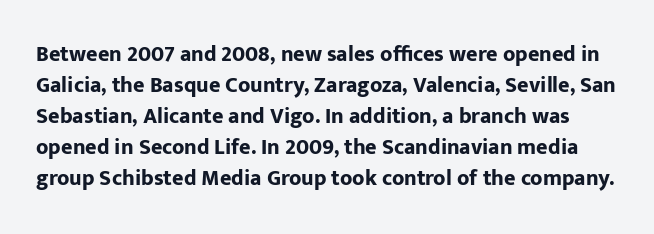
Q: Is the text bold? A: Yes.
Q: Is the text italic (slanted)? A: No, it is upright.
Q: Is the text underlined? A: No.
Q: Is the spacing between letters normal or unusually wide? A: Normal.
Q: Is the spacing between lines tight, normal or loose? A: Normal.
